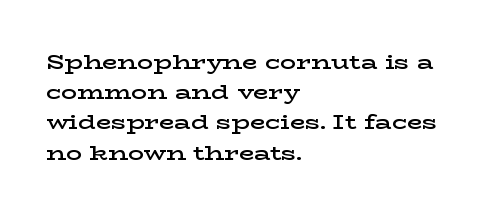
Plain, unruled lines of type. Tracking here is standard; glyphs follow each other at the usual distance. Is the type bold? Partly — it's a semibold, heavier than regular but not fully bold. This sample uses an upright cut, with every glyph sitting square on the baseline. The line-height multiplier appears to be the usual default.
